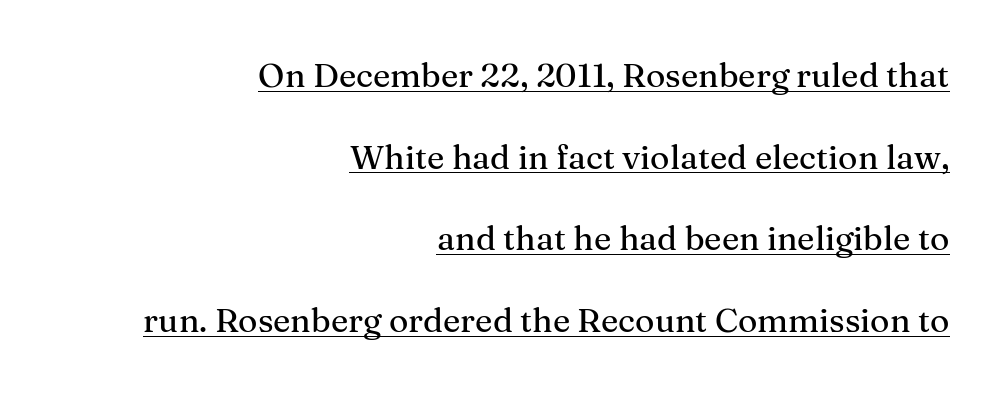
Q: Is the text italic (slanted)? A: No, it is upright.
Q: Is the typeface a serif or a sans-serif typeface? A: Serif.
Q: Is the text underlined? A: Yes.
Q: How is the paragraph aligned? A: Right-aligned.
Q: Is the spacing between letters normal or unusually wide? A: Normal.
Q: Is the spacing between lines tight, normal or loose? A: Loose.
Q: Width (condensed, normal, or wide)? A: Normal.
Q: Stroke contrast? A: Medium.
Q: x-height? A: Medium.
Q: Monospaced? A: No.
